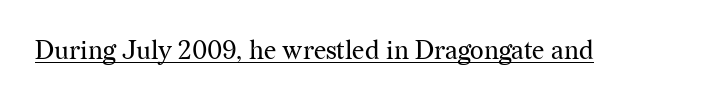
The image shows 26 px text type, upright; set normal letter spacing, underlined.
